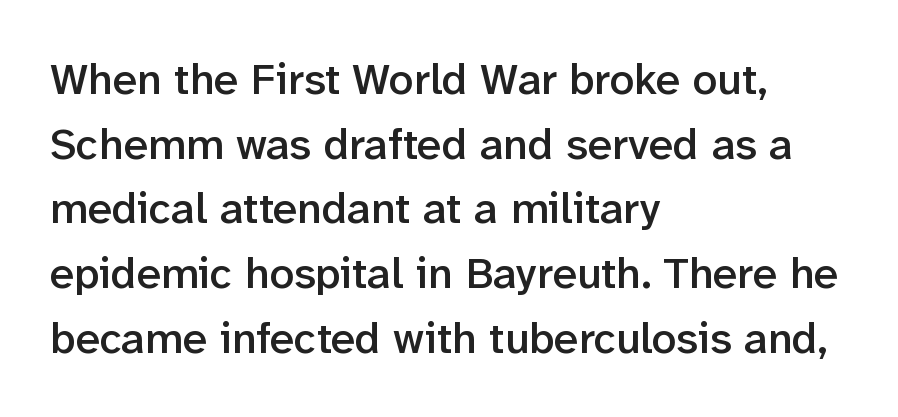
{"serif": "no", "italic": "no", "bold": "semi", "weight": "semibold", "width": "normal", "stroke_contrast": "low", "x_height": "medium", "monospaced": "no", "underline": "no", "align": "left", "line_spacing": "normal", "line_spacing_ratio": 1.47, "letter_spacing": "normal", "letter_spacing_em": 0.0, "glyph_px": 44}
